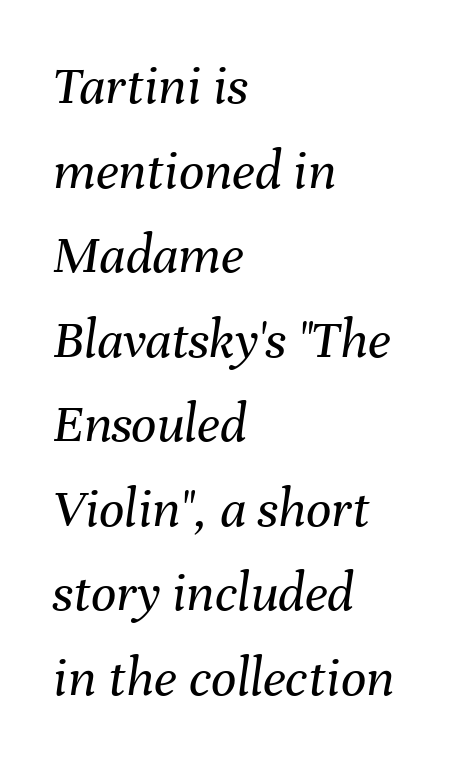
Q: Is the text bold? A: No.
Q: Is the text italic (slanted)? A: Yes, it leans right by about 8 degrees.
Q: Is the text underlined? A: No.
Q: How is the paragraph aligned? A: Left-aligned.
Q: Is the spacing between letters normal or unusually wide? A: Normal.
Q: Is the spacing between lines tight, normal or loose? A: Normal.
Q: Width (condensed, normal, or wide)? A: Normal.
Q: Stroke contrast? A: Medium.
Q: x-height? A: Medium.
Q: Monospaced? A: No.
